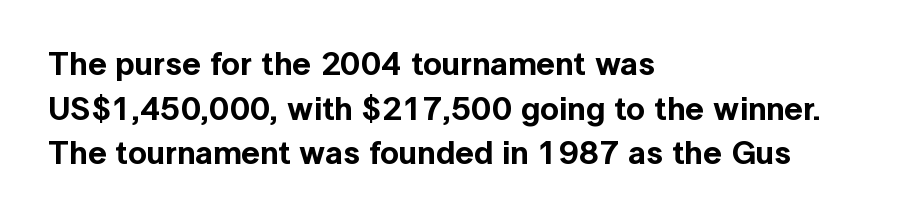
{"serif": "no", "italic": "no", "width": "normal", "x_height": "medium", "monospaced": "no", "underline": "no", "align": "left", "line_spacing": "normal", "line_spacing_ratio": 1.35, "letter_spacing": "normal", "letter_spacing_em": 0.0, "glyph_px": 33}
